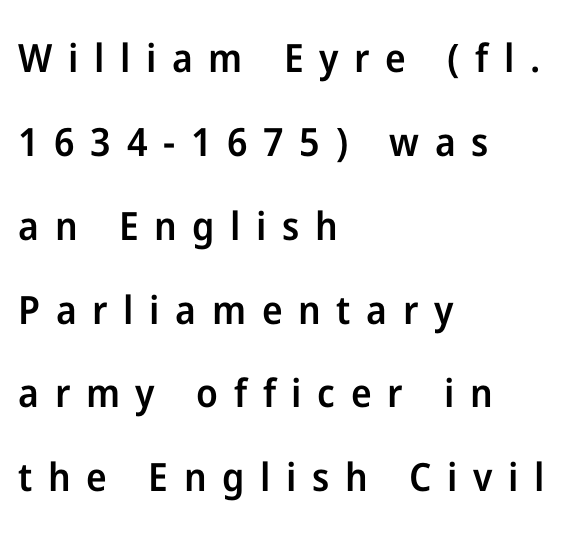
The image shows 39 px semibold sans-serif type, upright; set left-aligned, loose line spacing (2.15x), unusually wide letter spacing (+0.4 em), not underlined; low stroke contrast and a medium x-height.
